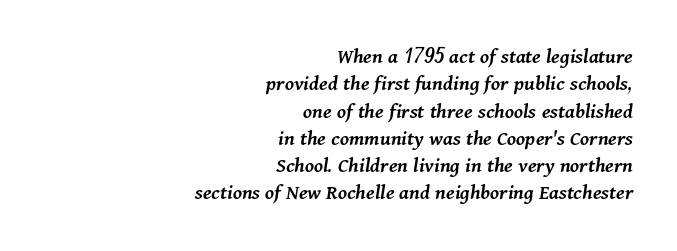
Lines of text with bare space underneath. Casual observation: everything's shoved over to the right. Compared with ordinary roman type, these characters are visibly tilted. Stems and bowls a touch heavier than normal — semibold. Spacing between characters is what you'd get straight out of the box.
